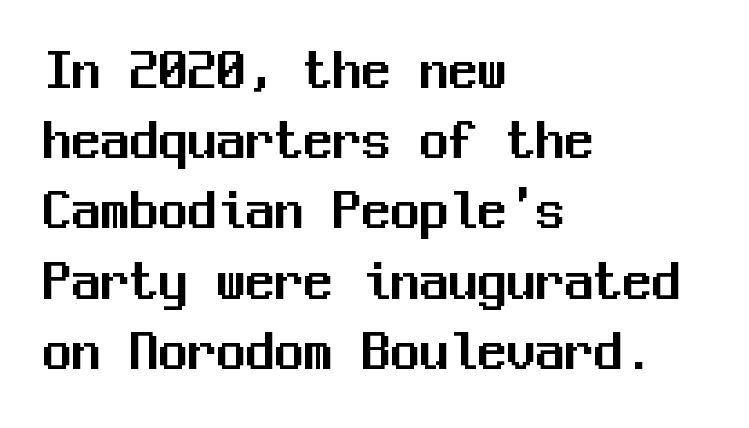
{"serif": "no", "italic": "no", "width": "normal", "stroke_contrast": "medium", "x_height": "medium", "monospaced": "yes", "underline": "no", "align": "left", "line_spacing_ratio": 1.21, "letter_spacing": "normal", "letter_spacing_em": 0.0, "glyph_px": 58}
